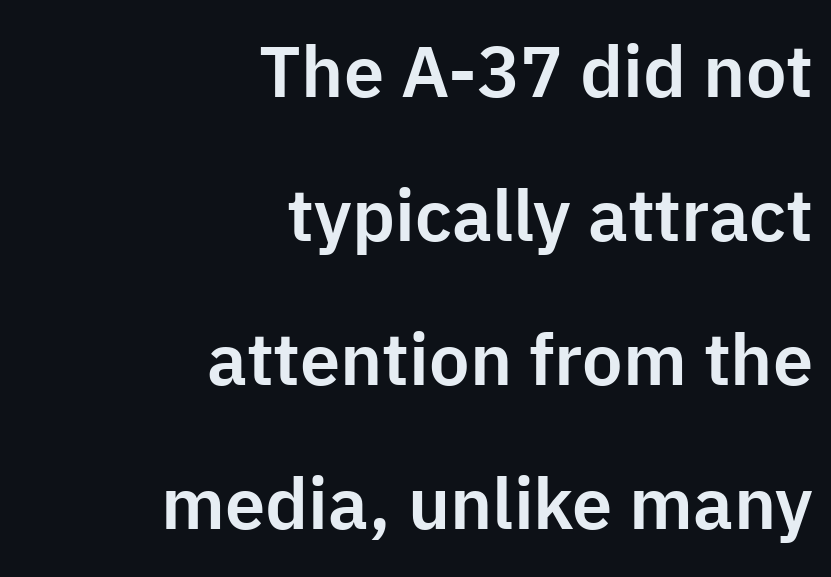
{"serif": "no", "italic": "no", "width": "normal", "stroke_contrast": "low", "x_height": "medium", "monospaced": "no", "underline": "no", "align": "right", "line_spacing": "loose", "line_spacing_ratio": 2.0, "letter_spacing": "normal", "letter_spacing_em": 0.0, "glyph_px": 72}
